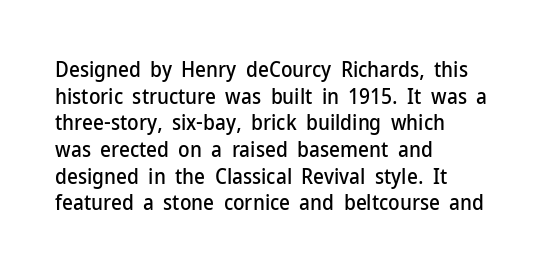
Q: Is the text italic (slanted)? A: No, it is upright.
Q: Is the text underlined? A: No.
Q: How is the paragraph aligned? A: Left-aligned.
Q: Is the spacing between letters normal or unusually wide? A: Normal.
Q: Is the spacing between lines tight, normal or loose? A: Normal.
